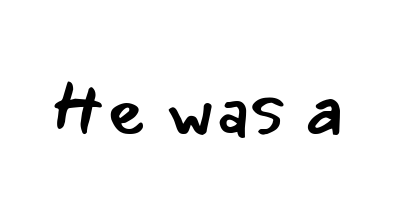
Honestly, the letter spacing is just normal — you wouldn't notice it. Decoration check: the copy has no underline. Note: no serifs on the glyphs. Quick note: not italic, upright.
